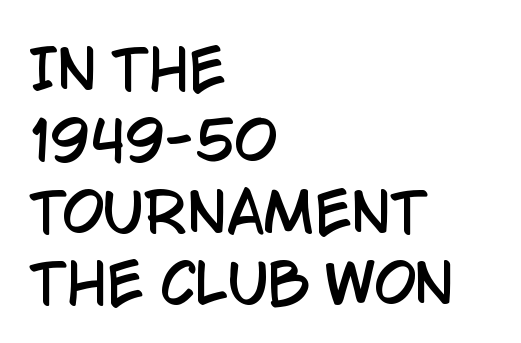
Standard letterfit; no display-style spreading of the glyphs. The letters advance in unequal steps, a hallmark of proportional type. The passage shown is not underscored anywhere. Notice how the passage keeps a crisp vertical edge on the left only. Is this a sans? Yes — the strokes have no serifs.
